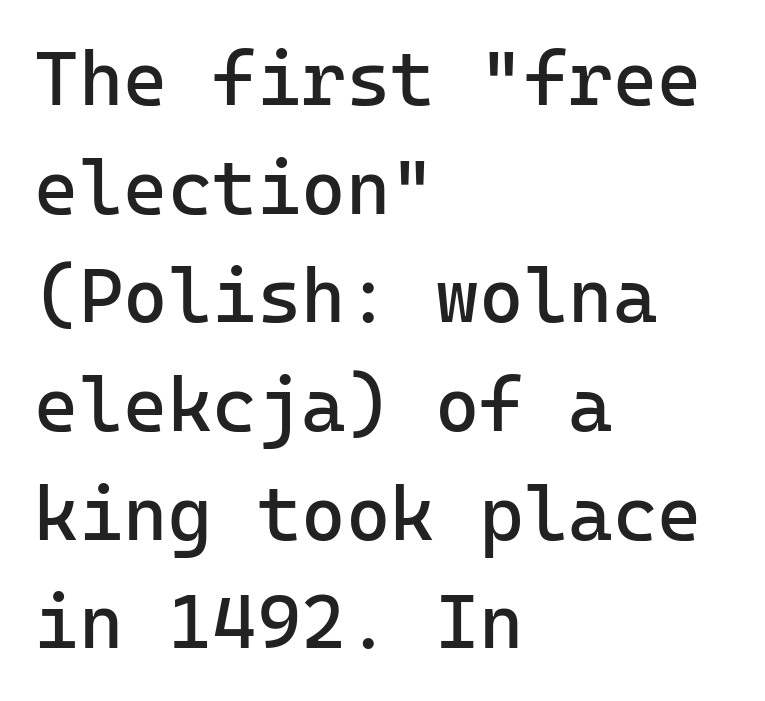
The image shows 76 px regular-weight sans-serif type, upright, monospaced; set left-aligned, normal line spacing (1.43x), normal letter spacing, not underlined; low stroke contrast and a medium x-height.
